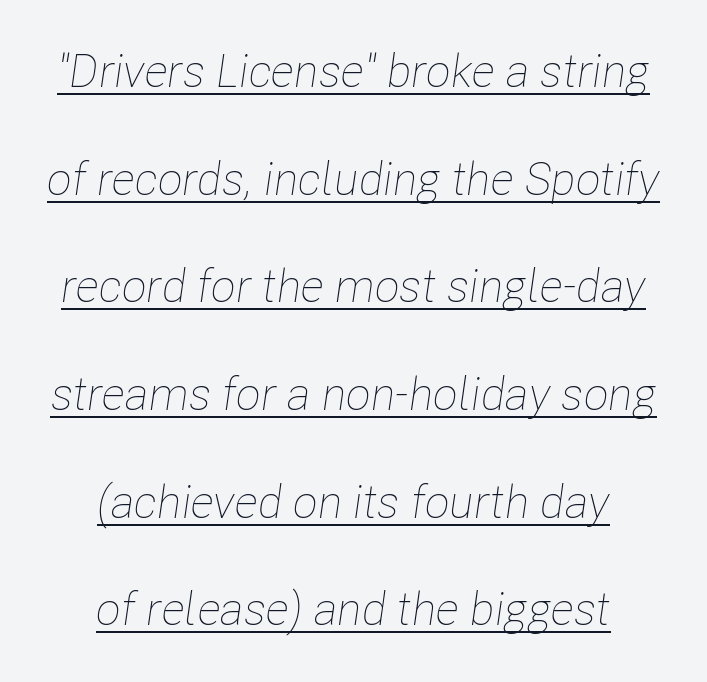
Q: Is the text bold? A: No.
Q: Is the text italic (slanted)? A: Yes, it leans right by about 8 degrees.
Q: Is the text underlined? A: Yes.
Q: How is the paragraph aligned? A: Centered.
Q: Is the spacing between letters normal or unusually wide? A: Normal.
Q: Is the spacing between lines tight, normal or loose? A: Loose.
Q: Width (condensed, normal, or wide)? A: Condensed.
Q: Stroke contrast? A: Low.
Q: x-height? A: Medium.
Q: Monospaced? A: No.
